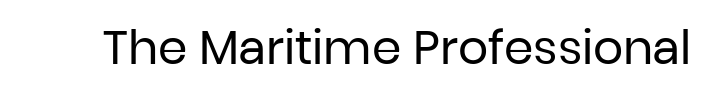
{"serif": "no", "italic": "no", "bold": "no", "weight": "regular", "width": "normal", "stroke_contrast": "low", "x_height": "medium", "monospaced": "no", "underline": "no", "letter_spacing": "normal", "letter_spacing_em": 0.0, "glyph_px": 47}
